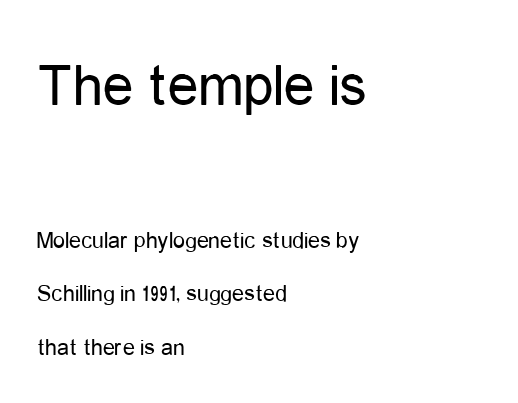
{"serif": "no", "italic": "no", "bold": "no", "weight": "regular", "width": "condensed", "stroke_contrast": "low", "x_height": "medium", "monospaced": "no", "underline": "no", "align": "left", "line_spacing": "loose", "line_spacing_ratio": 2.22, "letter_spacing": "normal", "letter_spacing_em": 0.0, "larger_block": "first", "size_ratio": 2.54, "glyph_px": 61}
